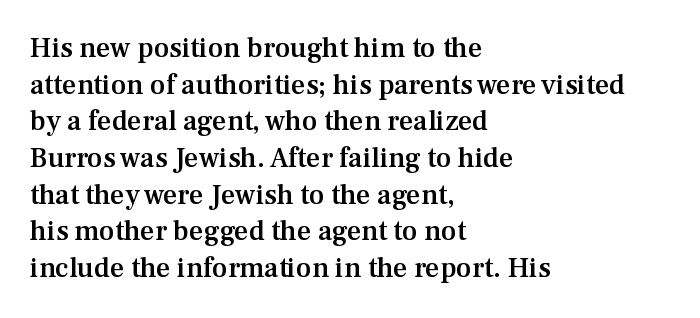
{"serif": "yes", "italic": "no", "bold": "semi", "weight": "semibold", "width": "normal", "stroke_contrast": "medium", "x_height": "medium", "monospaced": "no", "underline": "no", "align": "left", "line_spacing": "normal", "line_spacing_ratio": 1.31, "letter_spacing": "normal", "letter_spacing_em": 0.0, "glyph_px": 28}
